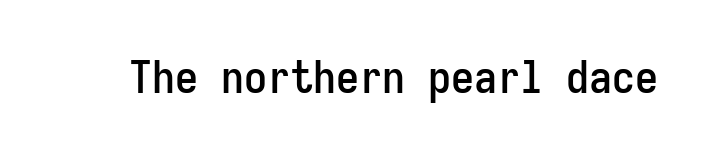
Words float on clear page, feet unadorned. Here the designer chose a console-style face with uniform glyph widths. Standard letterfit; no display-style spreading of the glyphs. A roman cut, with each character standing at attention. This rendering employs a face without finishing strokes, i.e., a sans-serif.
